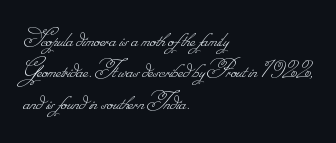
Q: Is the text bold? A: No.
Q: Is the text underlined? A: No.
Q: How is the paragraph aligned? A: Left-aligned.
Q: Is the spacing between letters normal or unusually wide? A: Normal.
